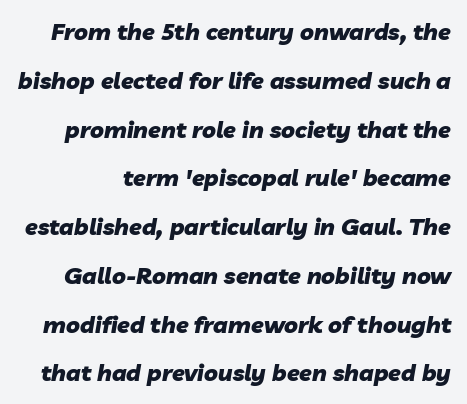
Q: Is the text bold? A: Yes.
Q: Is the text italic (slanted)? A: Yes, it leans right by about 10 degrees.
Q: Is the text underlined? A: No.
Q: Is the spacing between letters normal or unusually wide? A: Normal.
Q: Is the spacing between lines tight, normal or loose? A: Loose.
